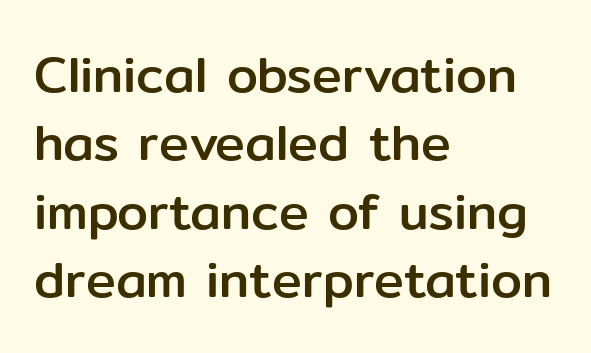
The image shows 50 px sans-serif type, upright; set left-aligned, normal line spacing (1.37x), normal letter spacing, not underlined; low stroke contrast and a medium x-height.
